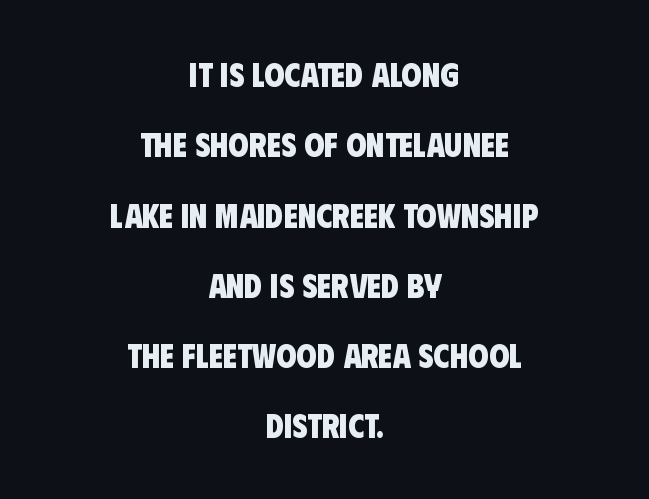
The image shows 33 px heavy, condensed sans-serif type; set centered, loose line spacing (2.13x), normal letter spacing, not underlined; low stroke contrast and a large x-height.
